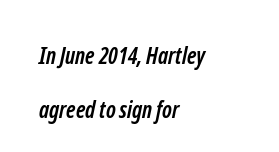
The gap between lines stays unmarked. This rendering uses left alignment, leaving the right contour irregular. The letterforms sit shoulder to shoulder at normal distance. Strokes here are thick enough to call this a true bold. Whoever set this chose breathing room over compactness in the vertical rhythm.
